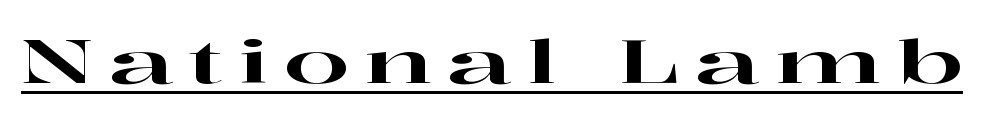
You can tell it's not italic because the verticals are truly vertical. You can tell from the footed stems that serif type was used. Beneath each row of characters lies a ruled line. Looks like regular typesetting: each glyph gets only the width it needs. The line texture is sparse and dotted thanks to wide tracking.
